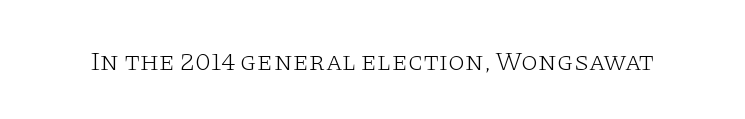
{"italic": "no", "bold": "no", "underline": "no", "letter_spacing": "normal", "letter_spacing_em": 0.0, "glyph_px": 27}
